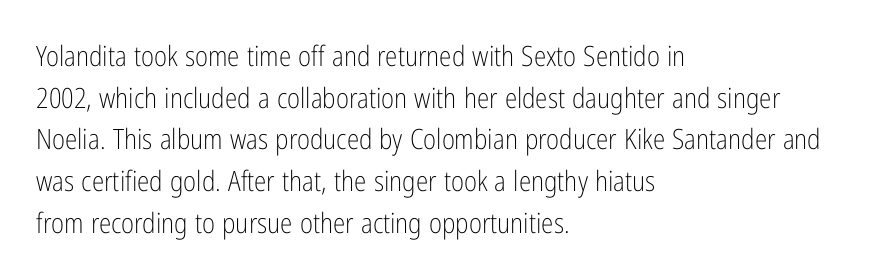
{"serif": "no", "italic": "no", "bold": "no", "weight": "light", "width": "condensed", "stroke_contrast": "low", "x_height": "medium", "monospaced": "no", "underline": "no", "align": "left", "line_spacing": "normal", "line_spacing_ratio": 1.49, "letter_spacing": "normal", "letter_spacing_em": 0.0, "glyph_px": 28}
